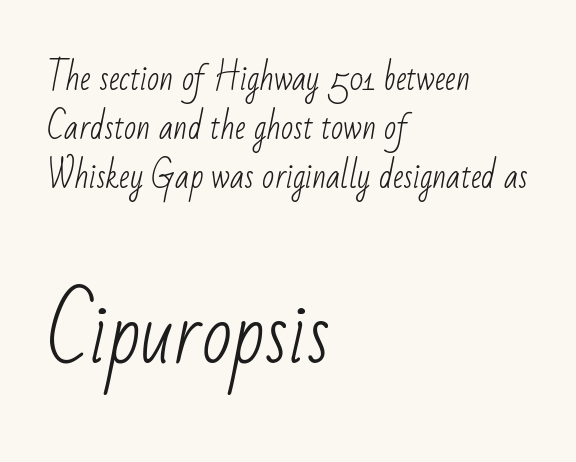
The image shows 79 px light, condensed sans-serif type; set left-aligned, normal line spacing (1.53x), normal letter spacing, not underlined; the second (bottom) block is 2.47x larger; low stroke contrast and a small x-height.
